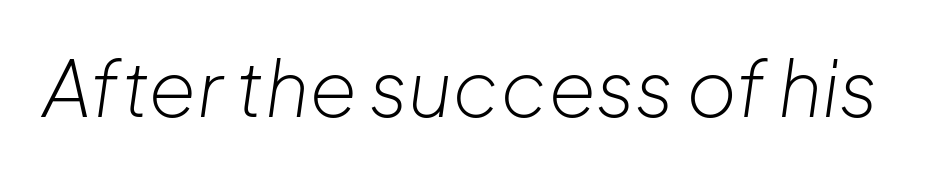
The image shows 77 px light type, italic (leaning right); set normal letter spacing, not underlined; low stroke contrast and a medium x-height.
